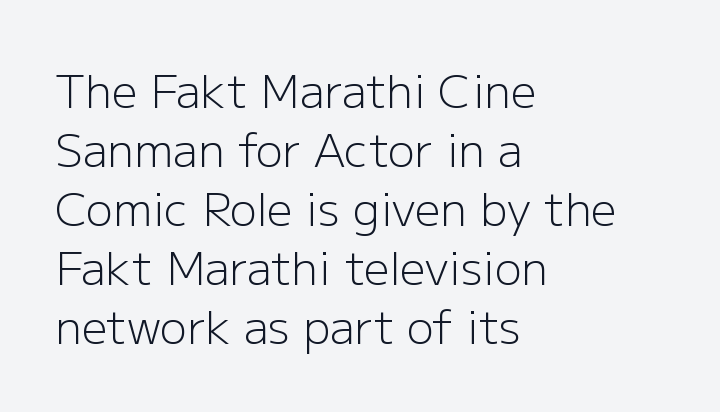
Q: Is the text bold? A: No.
Q: Is the text italic (slanted)? A: No, it is upright.
Q: Is the typeface a serif or a sans-serif typeface? A: Sans-serif.
Q: Is the text underlined? A: No.
Q: How is the paragraph aligned? A: Left-aligned.
Q: Is the spacing between letters normal or unusually wide? A: Normal.
Q: Is the spacing between lines tight, normal or loose? A: Normal.
Q: Width (condensed, normal, or wide)? A: Normal.
Q: Stroke contrast? A: Low.
Q: x-height? A: Medium.
Q: Monospaced? A: No.
